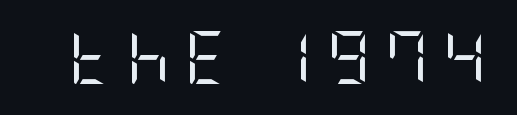
{"serif": "no", "italic": "no", "bold": "no", "weight": "regular", "width": "condensed", "stroke_contrast": "low", "x_height": "large", "underline": "no", "letter_spacing": "wide", "letter_spacing_em": 0.28, "glyph_px": 53}
